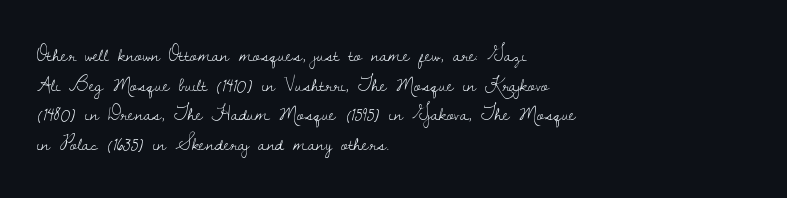
Quick note: underline off. The text block is weighted toward the left margin, trailing off unevenly rightward. This rendering leaves character spacing at its baseline value. Vertical spacing — default.
